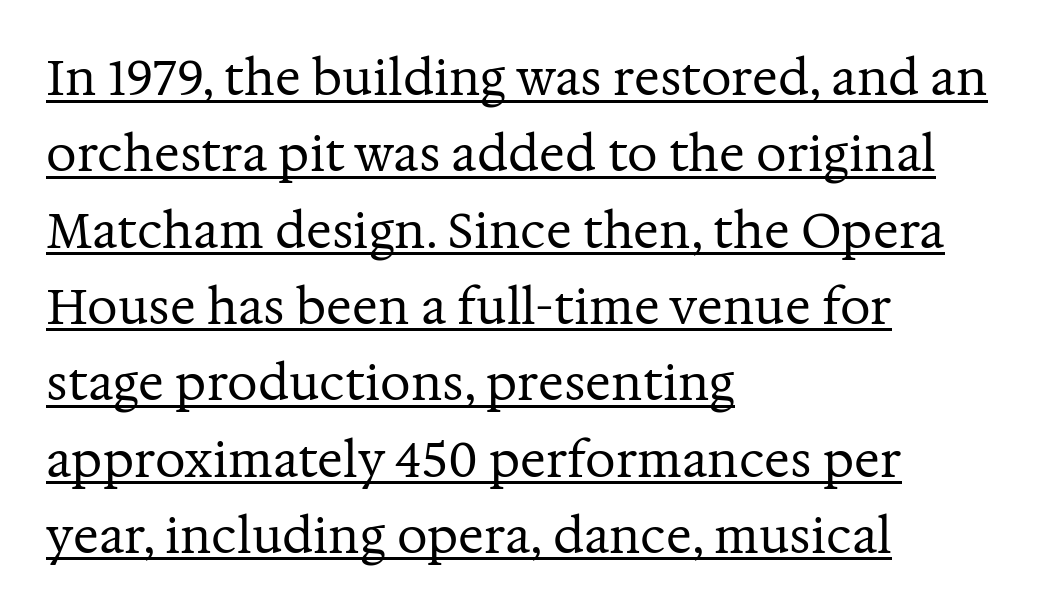
The text block is weighted toward the left margin, trailing off unevenly rightward. The rendering uses natural spacing where letterforms have individual widths. Line spacing here is normal. Is there any slant? The stems are plumb. Little horizontal feet cap the strokes, marking this as serif type. Letters have the restrained weight of plain body copy at most.
